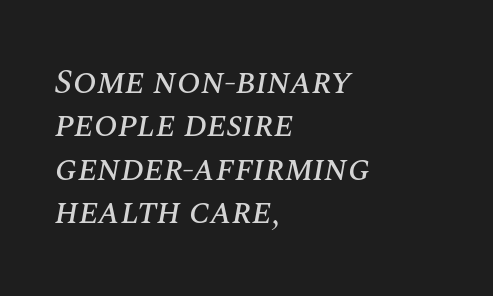
These lines keep a tight, regular rhythm from letter to letter. It's the slanting kind of type. Each row of text sits above clean, open space. One-word summary of the alignment: left. Character widths vary here, with narrow letters taking less room than wide ones.
